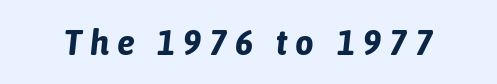
Q: Is the text bold? A: Yes.
Q: Is the text italic (slanted)? A: Yes, it leans right by about 6 degrees.
Q: Is the text underlined? A: No.
Q: Is the spacing between letters normal or unusually wide? A: Unusually wide.
Q: Width (condensed, normal, or wide)? A: Condensed.
Q: Stroke contrast? A: Low.
Q: x-height? A: Medium.
Q: Monospaced? A: No.
